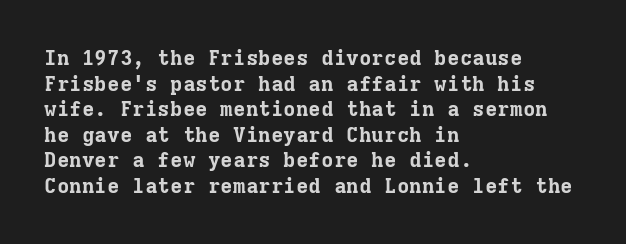
Q: Is the text bold? A: Yes.
Q: Is the text italic (slanted)? A: No, it is upright.
Q: Is the text underlined? A: No.
Q: How is the paragraph aligned? A: Left-aligned.
Q: Is the spacing between letters normal or unusually wide? A: Normal.
